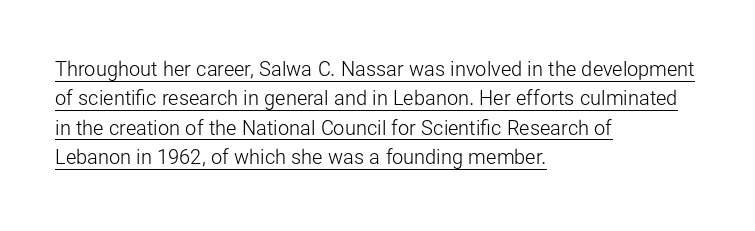
The image shows 20 px text type, upright; set left-aligned, normal line spacing (1.47x), normal letter spacing, underlined.
